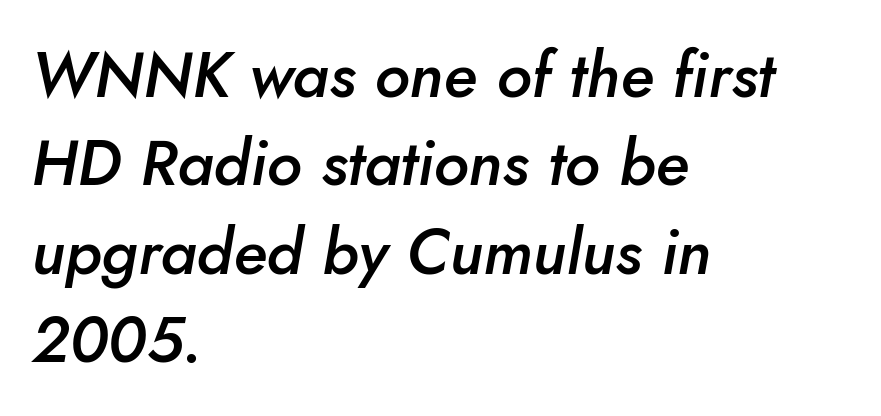
{"italic": "yes", "lean": "right", "slant_degrees": 10, "bold": "semi", "weight": "semibold", "width": "normal", "stroke_contrast": "low", "x_height": "small", "monospaced": "no", "underline": "no", "align": "left", "line_spacing": "normal", "line_spacing_ratio": 1.38, "letter_spacing": "normal", "letter_spacing_em": 0.0, "glyph_px": 64}
